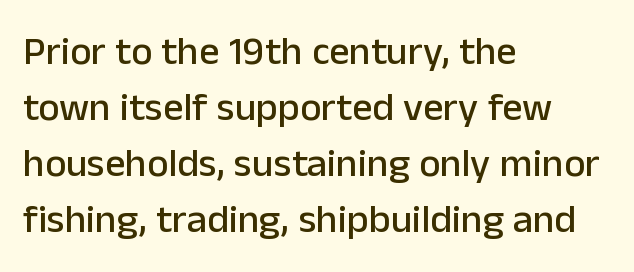
The image shows 40 px sans-serif type, upright; set left-aligned, normal line spacing (1.4x), normal letter spacing, not underlined; low stroke contrast and a medium x-height.
